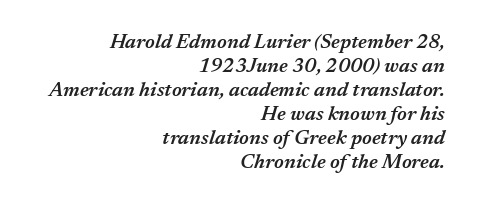
The letters sit at their default tracking, neither squeezed nor spread. Honestly, there is no underline to notice here at all. Layout note: lines flush right. Characters are canted at an angle relative to the baseline's perpendicular. Firm but not heavy-handed strokes: this text is semibold.
